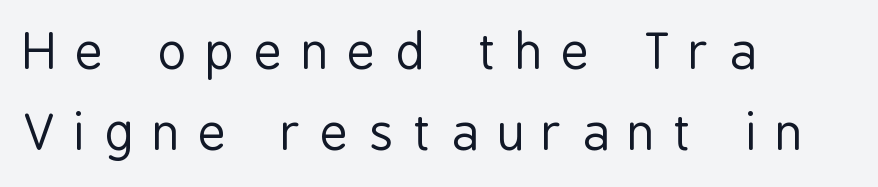
Q: Is the text bold? A: No.
Q: Is the text italic (slanted)? A: No, it is upright.
Q: Is the typeface a serif or a sans-serif typeface? A: Sans-serif.
Q: Is the text underlined? A: No.
Q: How is the paragraph aligned? A: Left-aligned.
Q: Is the spacing between letters normal or unusually wide? A: Unusually wide.
Q: Is the spacing between lines tight, normal or loose? A: Normal.
Q: Width (condensed, normal, or wide)? A: Condensed.
Q: Stroke contrast? A: Low.
Q: x-height? A: Medium.
Q: Monospaced? A: No.
